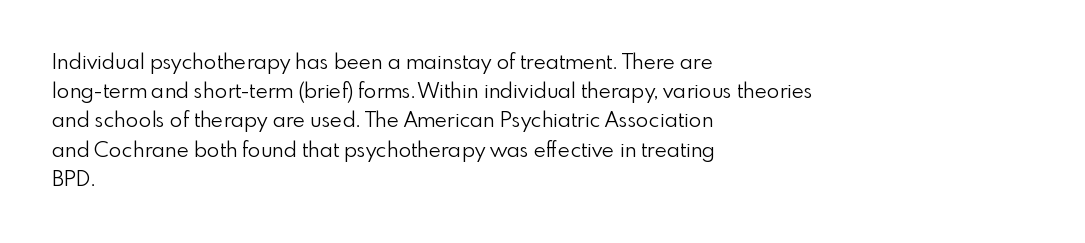
Q: Is the text bold? A: No.
Q: Is the text italic (slanted)? A: No, it is upright.
Q: Is the text underlined? A: No.
Q: How is the paragraph aligned? A: Left-aligned.
Q: Is the spacing between letters normal or unusually wide? A: Normal.
Q: Is the spacing between lines tight, normal or loose? A: Normal.
